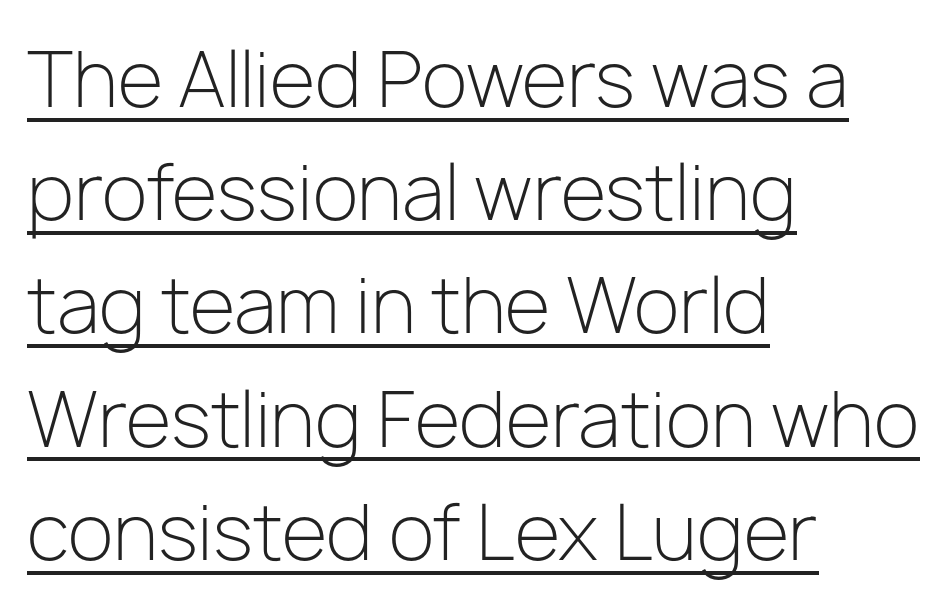
The image shows 75 px light sans-serif type, upright; set left-aligned, normal line spacing (1.51x), normal letter spacing, underlined; low stroke contrast and a medium x-height.
